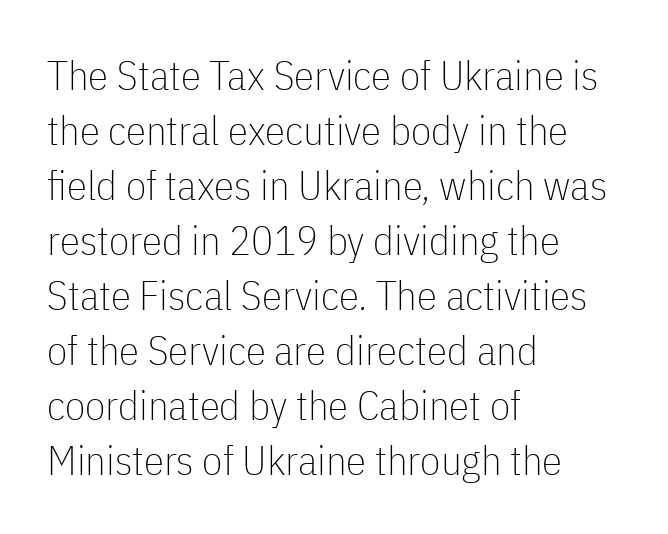
Underlining? Definitely not there. Note: no serifs on the glyphs. Caption: standard tracking, unaltered. Is the stroke heavy? The answer is a plain regular-or-lighter.
